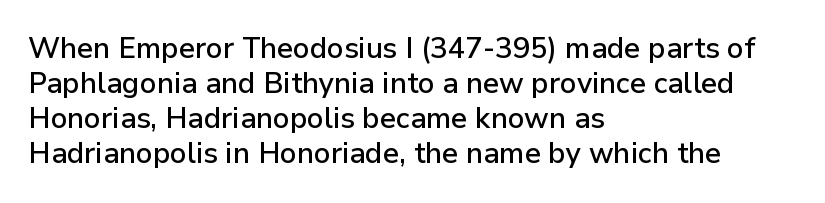
The image shows 29 px sans-serif type, upright; set left-aligned, line spacing 1.21x, normal letter spacing, not underlined; low stroke contrast and a medium x-height.
